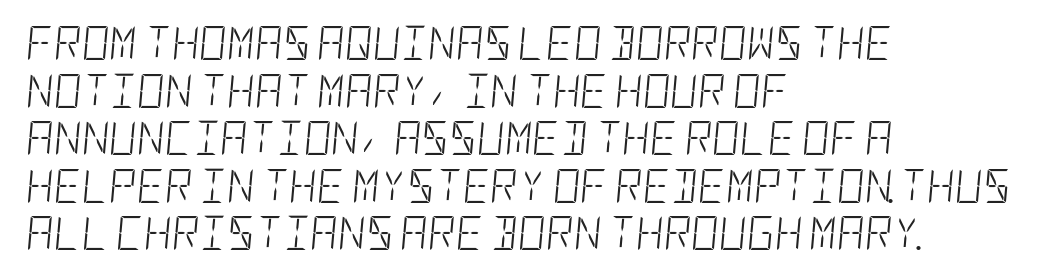
Q: Is the text bold? A: No.
Q: Is the text italic (slanted)? A: Yes, it leans right by about 5 degrees.
Q: Is the text underlined? A: No.
Q: How is the paragraph aligned? A: Left-aligned.
Q: Is the spacing between letters normal or unusually wide? A: Normal.
Q: Is the spacing between lines tight, normal or loose? A: Normal.
Q: Width (condensed, normal, or wide)? A: Condensed.
Q: Stroke contrast? A: Low.
Q: x-height? A: Large.
